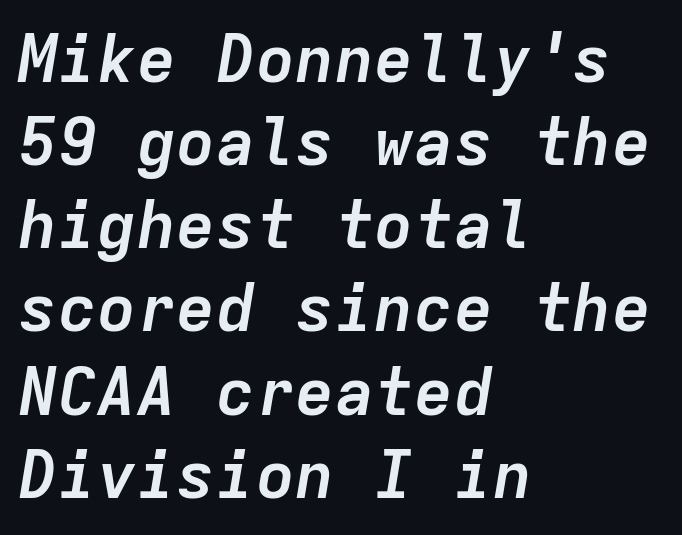
{"italic": "yes", "lean": "right", "slant_degrees": 9, "bold": "yes", "weight": "semibold", "width": "normal", "stroke_contrast": "low", "x_height": "medium", "monospaced": "yes", "underline": "no", "align": "left", "line_spacing": "normal", "line_spacing_ratio": 1.26, "letter_spacing": "normal", "letter_spacing_em": 0.0, "glyph_px": 66}
